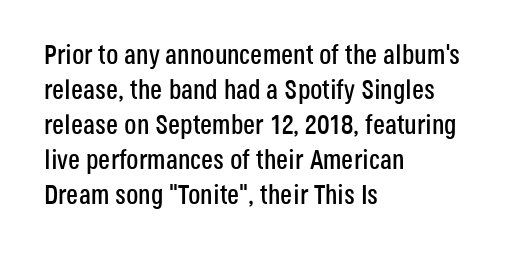
In CSS terms this would be text-align: left. Does the lettering tilt? It doesn't — this is upright. The strip under each line holds only bare page. Each word holds together tightly as a unit, with standard inter-letter gaps. These lines sit exactly where default settings would place them.
